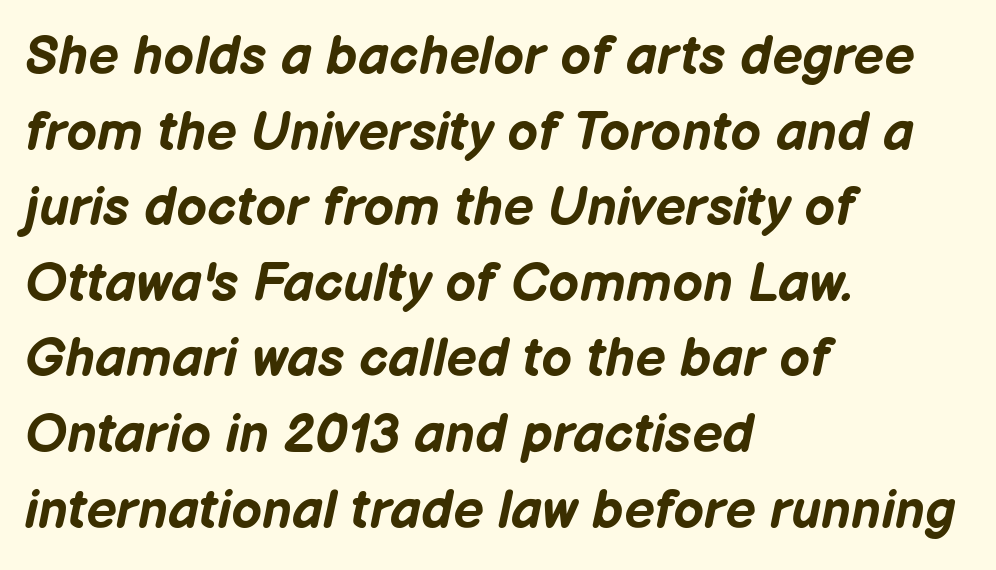
This sample keeps an unexceptional amount of space between lines. The typography opts for an oblique posture over an upright one. Proportional: the letters do not fall into vertical columns. Does the copy run flush right? No — it runs flush left. A clean baseline with only descenders dipping below it. Strong, thick strokes mark this as bold type.
